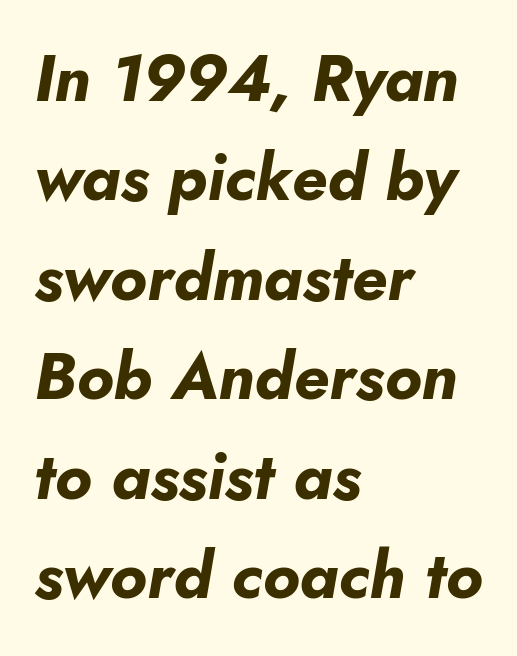
The image shows 65 px bold type, italic (leaning right); set left-aligned, normal line spacing (1.53x), normal letter spacing, not underlined; low stroke contrast and a small x-height.
